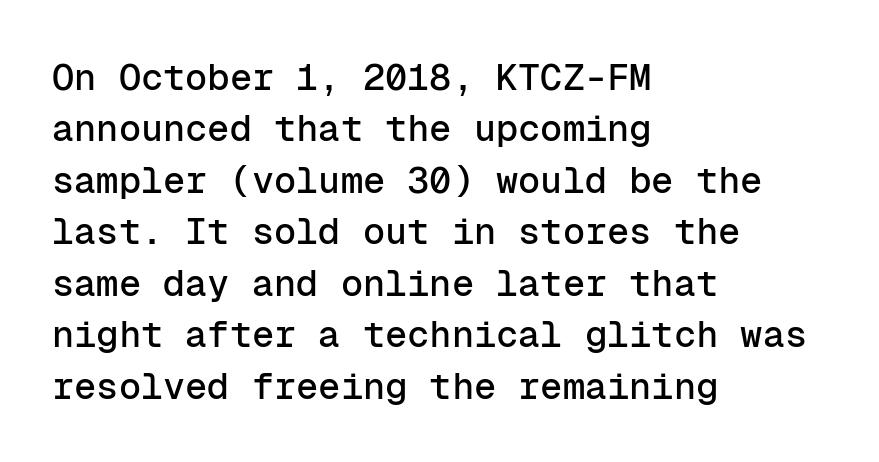
Tracking value appears to be zero — textbook default spacing. This is the regular roman posture of the typeface. The characters display no serif detailing; their extremities are plain. This sample keeps an unexceptional amount of space between lines. Which margin do the lines hug? The left one — the right edge is uneven.
